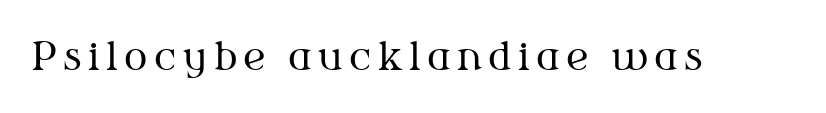
{"serif": "yes", "italic": "no", "bold": "no", "weight": "regular", "width": "normal", "stroke_contrast": "medium", "x_height": "medium", "monospaced": "no", "underline": "no", "glyph_px": 39}
